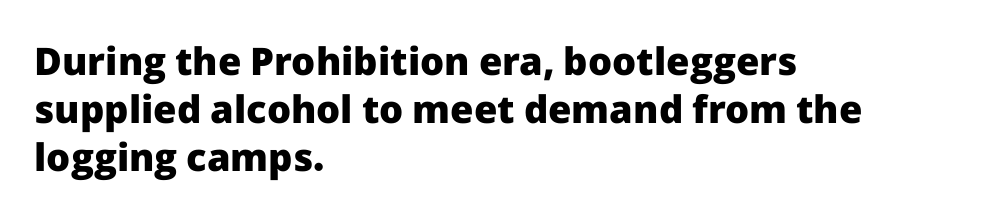
Looks like regular typesetting: each glyph gets only the width it needs. Letterform terminals end flat and unadorned throughout the passage. This sample uses an upright cut, with every glyph sitting square on the baseline. The glyphs are unaccompanied by any horizontal stroke below them.
